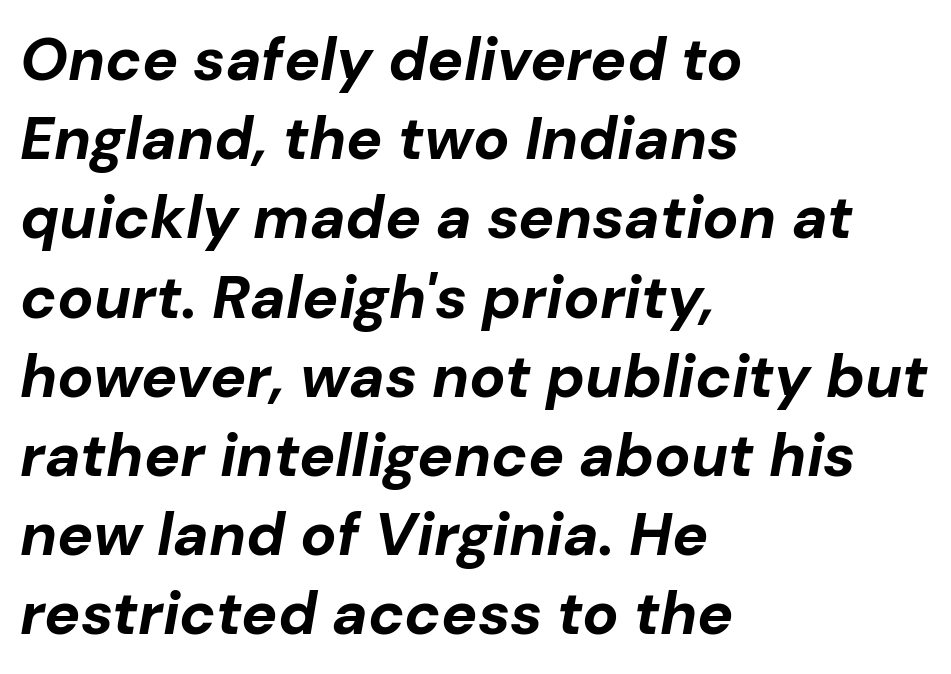
Q: Is the text bold? A: Yes.
Q: Is the text italic (slanted)? A: Yes, it leans right by about 10 degrees.
Q: Is the text underlined? A: No.
Q: How is the paragraph aligned? A: Left-aligned.
Q: Is the spacing between letters normal or unusually wide? A: Normal.
Q: Is the spacing between lines tight, normal or loose? A: Normal.
Q: Width (condensed, normal, or wide)? A: Normal.
Q: Stroke contrast? A: Low.
Q: x-height? A: Medium.
Q: Monospaced? A: No.
